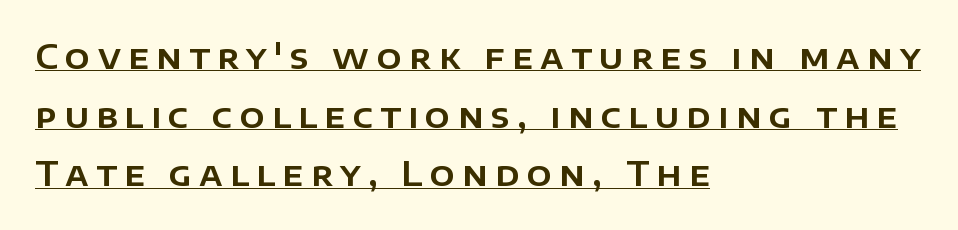
Q: Is the text italic (slanted)? A: No, it is upright.
Q: Is the typeface a serif or a sans-serif typeface? A: Sans-serif.
Q: Is the text underlined? A: Yes.
Q: How is the paragraph aligned? A: Left-aligned.
Q: Is the spacing between letters normal or unusually wide? A: Unusually wide.
Q: Width (condensed, normal, or wide)? A: Normal.
Q: Stroke contrast? A: Low.
Q: x-height? A: Large.
Q: Monospaced? A: No.
